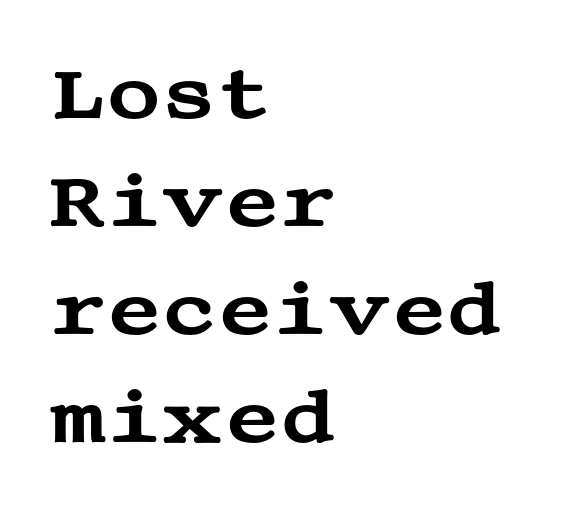
{"serif": "yes", "italic": "no", "width": "wide", "stroke_contrast": "medium", "x_height": "large", "underline": "no", "align": "left", "line_spacing": "normal", "line_spacing_ratio": 1.44, "letter_spacing": "normal", "letter_spacing_em": 0.0, "glyph_px": 75}
